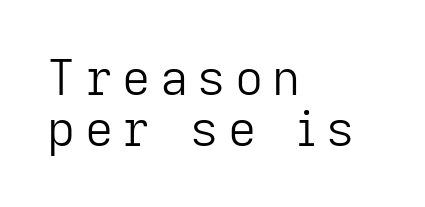
{"serif": "no", "italic": "no", "bold": "no", "weight": "light", "width": "normal", "stroke_contrast": "low", "x_height": "medium", "monospaced": "no", "underline": "no", "align": "left", "line_spacing": "tight", "line_spacing_ratio": 1.04, "glyph_px": 49}
